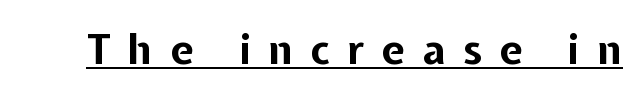
{"serif": "no", "italic": "no", "bold": "yes", "weight": "bold", "width": "normal", "stroke_contrast": "low", "x_height": "medium", "monospaced": "no", "underline": "yes", "letter_spacing": "wide", "letter_spacing_em": 0.42, "glyph_px": 42}
